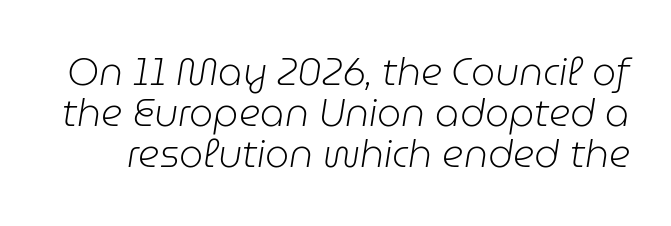
The image shows 38 px light type, italic (leaning right); set tight line spacing (1.08x), normal letter spacing, not underlined; low stroke contrast and a medium x-height.
